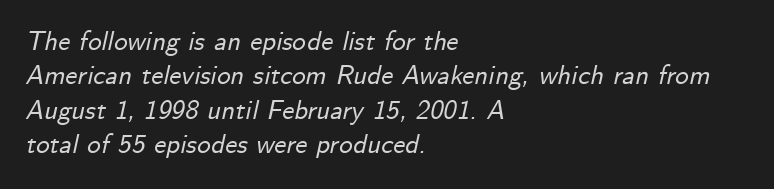
Q: Is the text italic (slanted)? A: Yes, it leans right by about 12 degrees.
Q: Is the text underlined? A: No.
Q: How is the paragraph aligned? A: Left-aligned.
Q: Is the spacing between letters normal or unusually wide? A: Normal.
Q: Is the spacing between lines tight, normal or loose? A: Normal.
